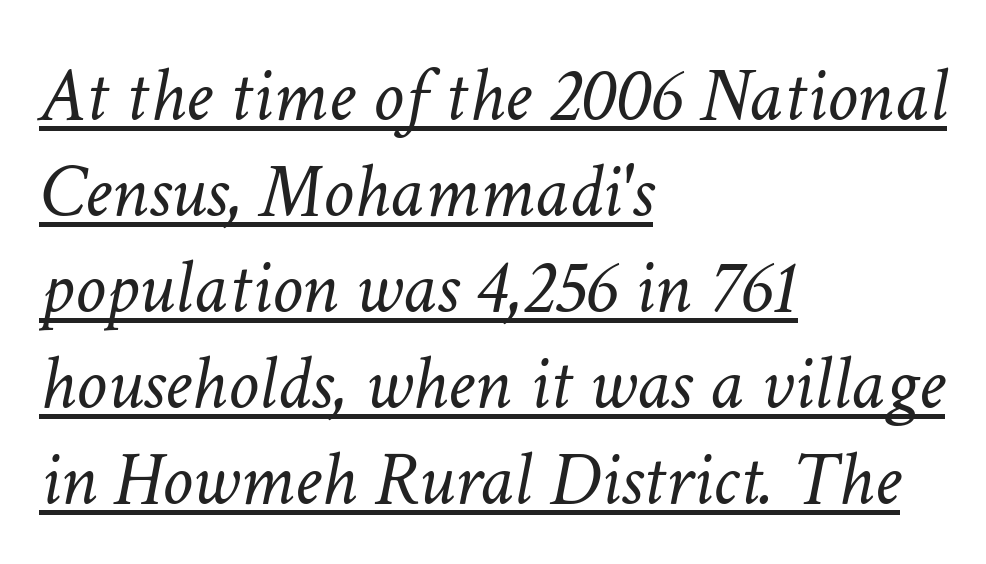
{"italic": "yes", "lean": "right", "slant_degrees": 11, "bold": "no", "weight": "light", "width": "normal", "stroke_contrast": "low", "x_height": "medium", "monospaced": "no", "underline": "yes", "align": "left", "line_spacing_ratio": 1.23, "letter_spacing": "normal", "letter_spacing_em": 0.0, "glyph_px": 78}
